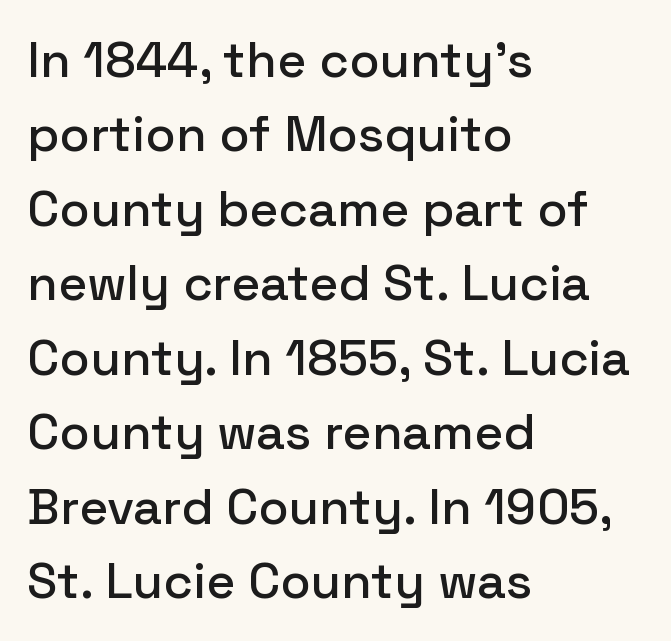
{"serif": "no", "italic": "no", "width": "normal", "stroke_contrast": "low", "x_height": "medium", "monospaced": "no", "underline": "no", "align": "left", "line_spacing": "normal", "line_spacing_ratio": 1.49, "letter_spacing": "normal", "letter_spacing_em": 0.0, "glyph_px": 50}
